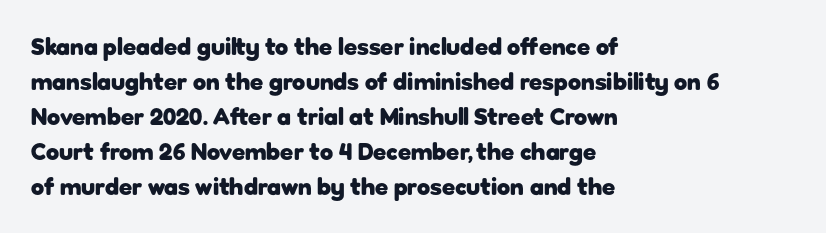
Q: Is the text bold? A: Yes.
Q: Is the text italic (slanted)? A: No, it is upright.
Q: Is the text underlined? A: No.
Q: How is the paragraph aligned? A: Left-aligned.
Q: Is the spacing between letters normal or unusually wide? A: Normal.
Q: Is the spacing between lines tight, normal or loose? A: Normal.
